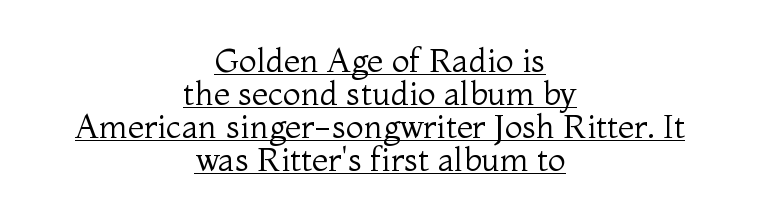
Varying glyph widths throughout — classic text-font behaviour. The letters look calm and open, with moderate or lighter stems. Students, observe: this is what under-led, compact text looks like. Visually the block forms a symmetrical silhouette, jagged on both flanks. Style check: upright. Check the space under the baseline: a stroke is drawn there.
